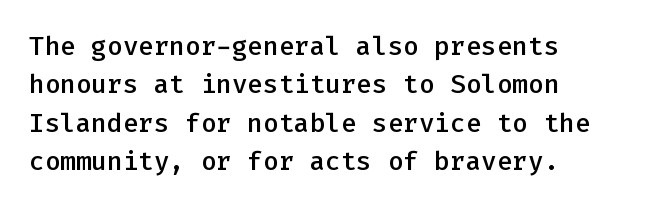
The image shows 26 px text type, upright; set left-aligned, normal line spacing (1.48x), normal letter spacing, not underlined.
